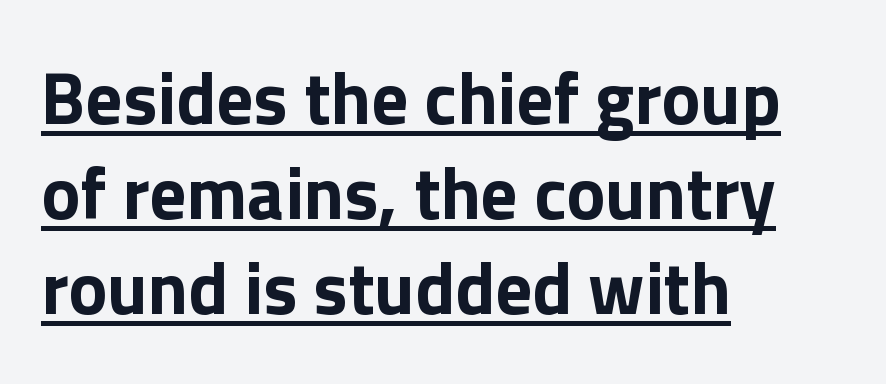
Q: Is the text bold? A: Yes.
Q: Is the text italic (slanted)? A: No, it is upright.
Q: Is the typeface a serif or a sans-serif typeface? A: Sans-serif.
Q: Is the text underlined? A: Yes.
Q: How is the paragraph aligned? A: Left-aligned.
Q: Is the spacing between letters normal or unusually wide? A: Normal.
Q: Is the spacing between lines tight, normal or loose? A: Normal.
Q: Width (condensed, normal, or wide)? A: Normal.
Q: Stroke contrast? A: Low.
Q: x-height? A: Medium.
Q: Monospaced? A: No.
